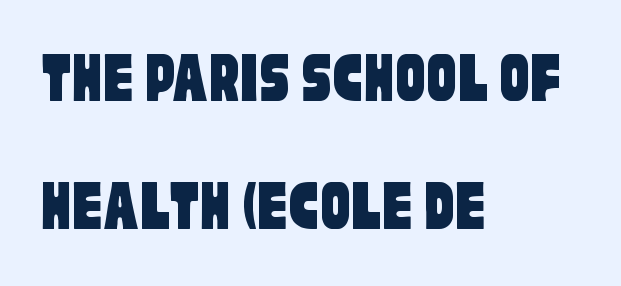
Q: Is the typeface a serif or a sans-serif typeface? A: Sans-serif.
Q: Is the text underlined? A: No.
Q: How is the paragraph aligned? A: Left-aligned.
Q: Is the spacing between letters normal or unusually wide? A: Normal.
Q: Width (condensed, normal, or wide)? A: Condensed.
Q: Stroke contrast? A: Low.
Q: x-height? A: Large.
Q: Monospaced? A: No.
